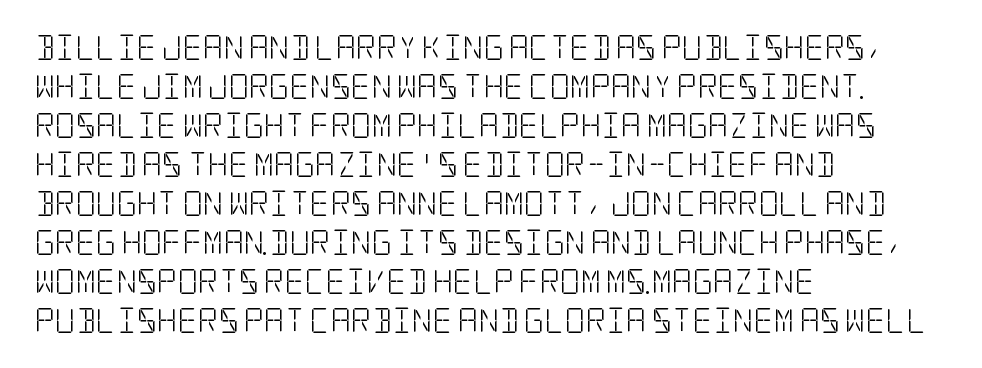
The space between consecutive lines is moderate. In terms of letterspacing, this is plain default setting. This rendering features lettering with no underline. Is the stroke heavy? The answer is a plain regular-or-lighter.
